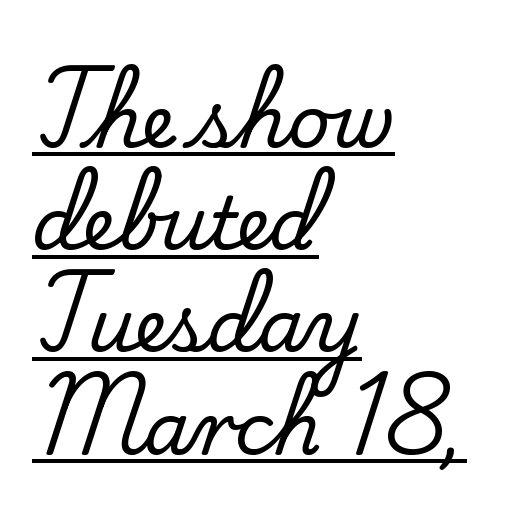
Q: Is the text italic (slanted)? A: Yes.
Q: Is the typeface a serif or a sans-serif typeface? A: Serif.
Q: Is the text underlined? A: Yes.
Q: How is the paragraph aligned? A: Left-aligned.
Q: Is the spacing between letters normal or unusually wide? A: Normal.
Q: Is the spacing between lines tight, normal or loose? A: Normal.
Q: Width (condensed, normal, or wide)? A: Normal.
Q: Stroke contrast? A: Low.
Q: x-height? A: Small.
Q: Monospaced? A: No.
